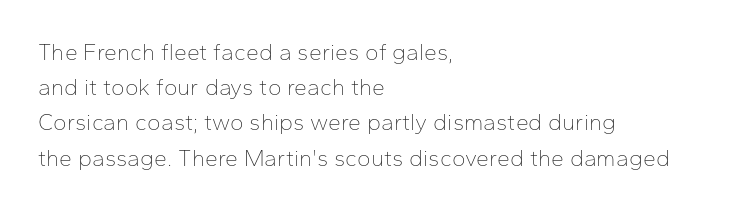
Q: Is the text bold? A: No.
Q: Is the text italic (slanted)? A: No, it is upright.
Q: Is the text underlined? A: No.
Q: How is the paragraph aligned? A: Left-aligned.
Q: Is the spacing between letters normal or unusually wide? A: Normal.
Q: Is the spacing between lines tight, normal or loose? A: Normal.
